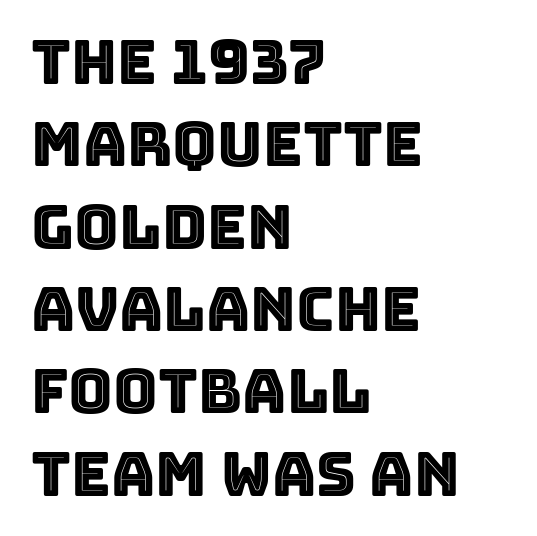
A typesetter would call this proportional, since set widths differ per character. Compared with a centered layout, this one pins lines to the left instead. Evenly set lines give the paragraph a standard silhouette. A typesetter would mark this as roman, not italic. The gaps between neighbouring characters are ordinary and unremarkable. Descender tails drop into unmarked territory.
